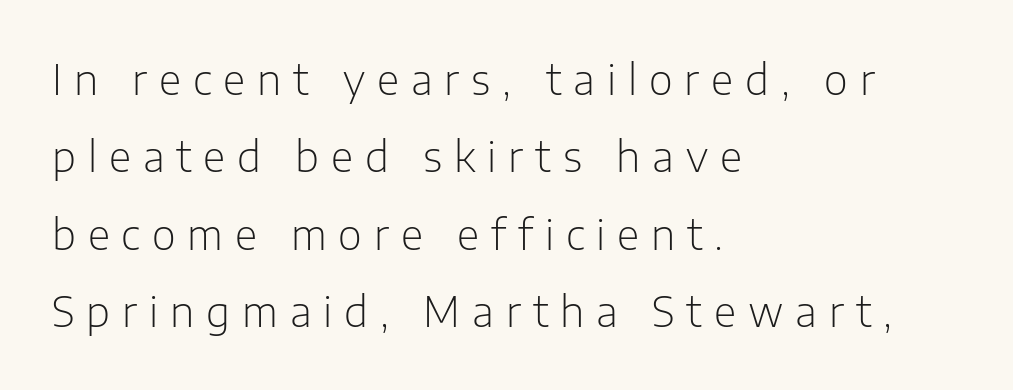
The image shows 41 px light sans-serif type, upright; set left-aligned, line spacing 1.89x, unusually wide letter spacing (+0.29 em), not underlined; low stroke contrast and a medium x-height.
